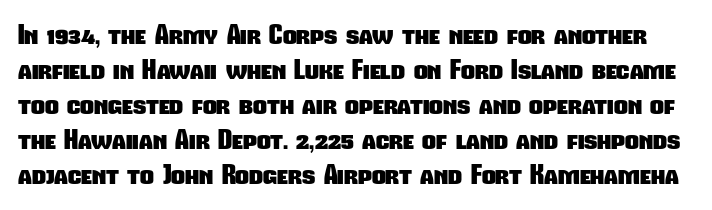
Q: Is the text bold? A: Yes.
Q: Is the text underlined? A: No.
Q: Is the spacing between letters normal or unusually wide? A: Normal.
Q: Is the spacing between lines tight, normal or loose? A: Normal.
